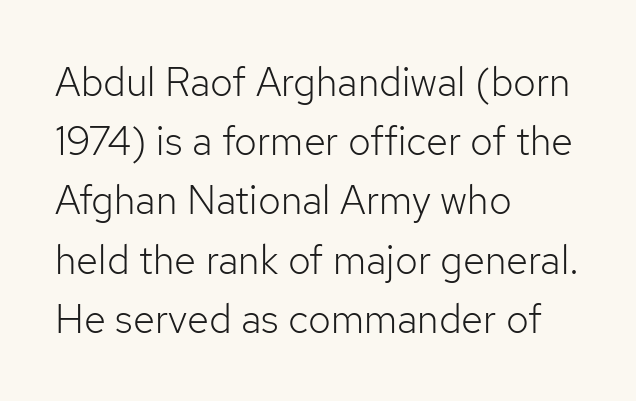
The image shows 40 px light sans-serif type, upright; set left-aligned, normal line spacing (1.48x), normal letter spacing, not underlined; low stroke contrast and a medium x-height.
